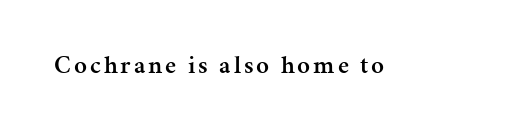
Q: Is the text bold? A: Semi-bold.
Q: Is the text italic (slanted)? A: No, it is upright.
Q: Is the text underlined? A: No.
